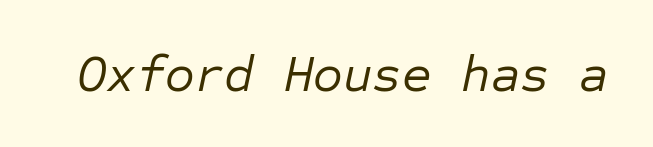
Stroke mass is kept to a normal reading level or below. Is this a fixed-width face? Yes — each glyph sits in an identical cell. Every character sits at an angle, as italics do. The strip under each line holds only bare page.
